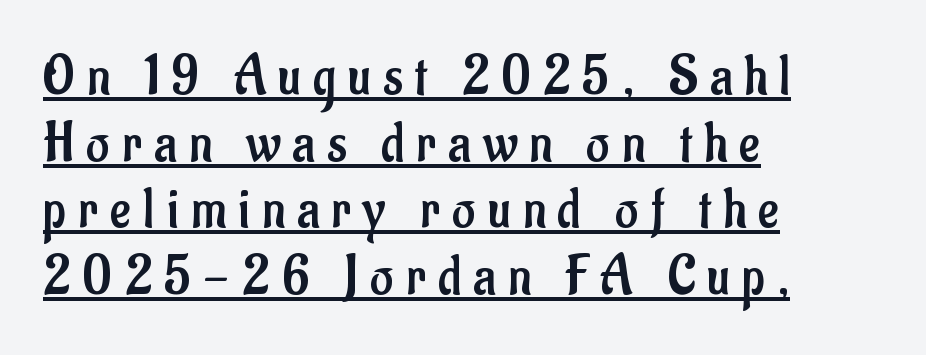
Q: Is the text bold? A: No.
Q: Is the text italic (slanted)? A: No, it is upright.
Q: Is the typeface a serif or a sans-serif typeface? A: Sans-serif.
Q: Is the text underlined? A: Yes.
Q: How is the paragraph aligned? A: Left-aligned.
Q: Is the spacing between letters normal or unusually wide? A: Unusually wide.
Q: Width (condensed, normal, or wide)? A: Condensed.
Q: Stroke contrast? A: Low.
Q: x-height? A: Small.
Q: Monospaced? A: No.
